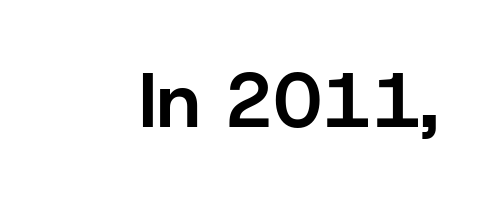
{"serif": "no", "italic": "no", "bold": "yes", "weight": "bold", "width": "normal", "stroke_contrast": "low", "x_height": "medium", "monospaced": "no", "underline": "no", "letter_spacing": "normal", "letter_spacing_em": 0.0, "glyph_px": 76}
